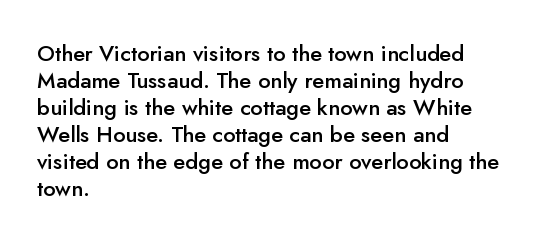
The image shows 22 px text type, upright; set left-aligned, line spacing 1.23x, normal letter spacing, not underlined.
